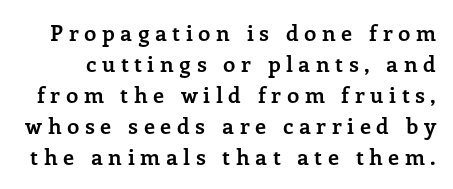
Q: Is the text bold? A: Yes.
Q: Is the text italic (slanted)? A: No, it is upright.
Q: Is the text underlined? A: No.
Q: Is the spacing between letters normal or unusually wide? A: Unusually wide.
Q: Is the spacing between lines tight, normal or loose? A: Normal.
